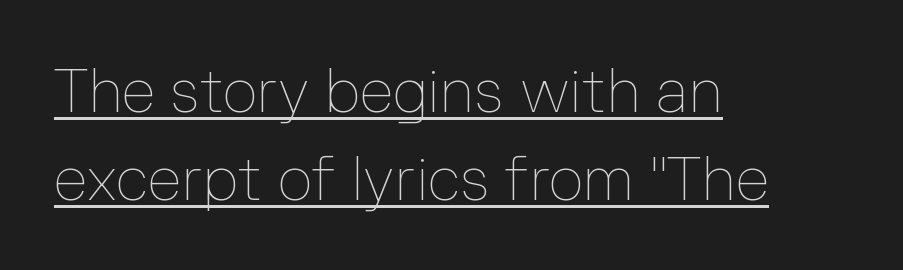
The image shows 61 px thin type, upright; set left-aligned, normal line spacing (1.45x), normal letter spacing, underlined; low stroke contrast and a medium x-height.
